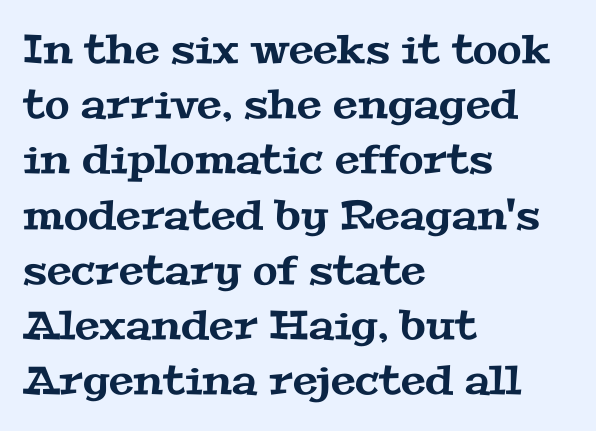
Q: Is the typeface a serif or a sans-serif typeface? A: Serif.
Q: Is the text underlined? A: No.
Q: How is the paragraph aligned? A: Left-aligned.
Q: Is the spacing between letters normal or unusually wide? A: Normal.
Q: Is the spacing between lines tight, normal or loose? A: Normal.
Q: Width (condensed, normal, or wide)? A: Wide.
Q: Stroke contrast? A: Medium.
Q: x-height? A: Medium.
Q: Monospaced? A: No.
